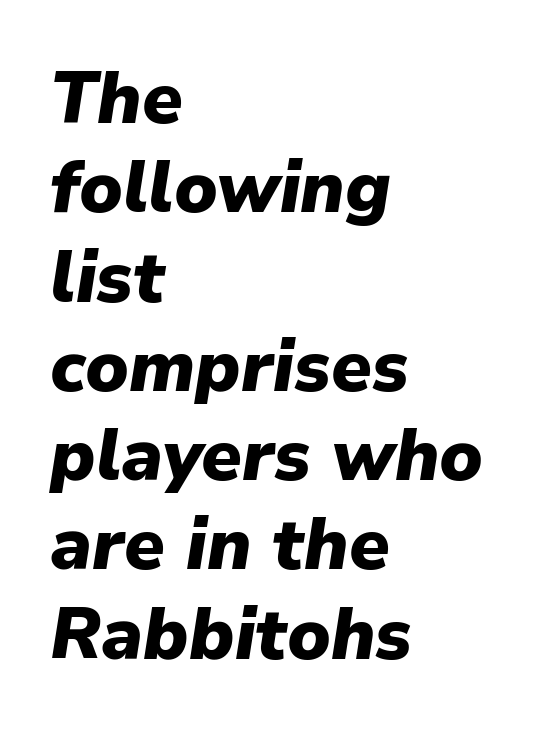
The image shows 72 px heavy type, italic (leaning right); set left-aligned, line spacing 1.24x, normal letter spacing, not underlined; low stroke contrast and a medium x-height.
